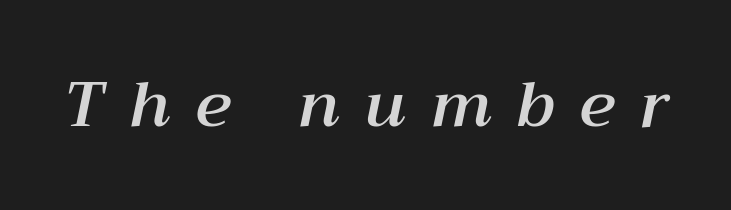
The specimen reads as italic at a glance. Each row of text sits above clean, open space. Proportional: the letters do not fall into vertical columns. Does extra space separate the letters? Yes, quite a lot of it.
